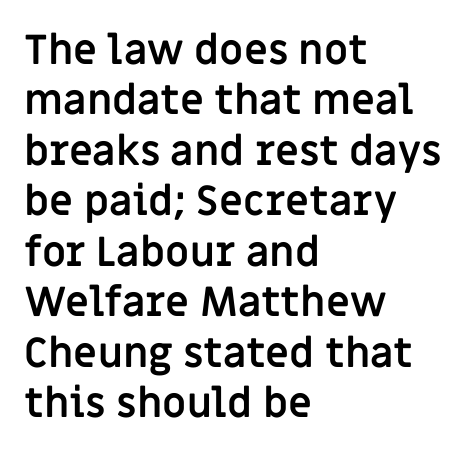
Q: Is the text bold? A: Yes.
Q: Is the text italic (slanted)? A: No, it is upright.
Q: Is the typeface a serif or a sans-serif typeface? A: Sans-serif.
Q: Is the text underlined? A: No.
Q: How is the paragraph aligned? A: Left-aligned.
Q: Is the spacing between letters normal or unusually wide? A: Normal.
Q: Width (condensed, normal, or wide)? A: Normal.
Q: Stroke contrast? A: Low.
Q: x-height? A: Large.
Q: Monospaced? A: No.
